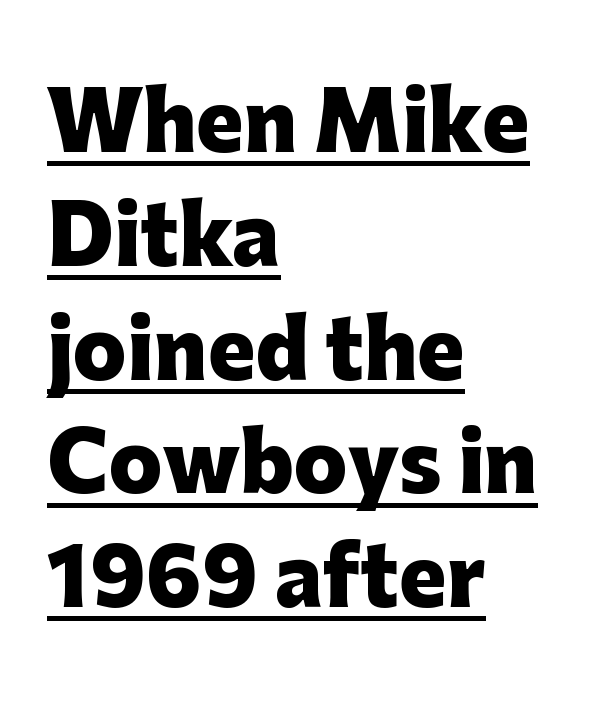
The image shows 79 px heavy sans-serif type, upright; set left-aligned, normal line spacing (1.44x), normal letter spacing, underlined; low stroke contrast and a medium x-height.
